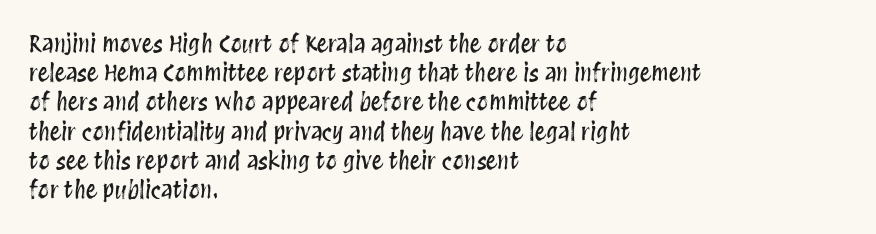
Interline gaps are of average width in this sample. Short note: letters normally spaced. Posture: vertical. The strip under each line holds only bare page. Which margin do the lines hug? The left one — the right edge is uneven.
